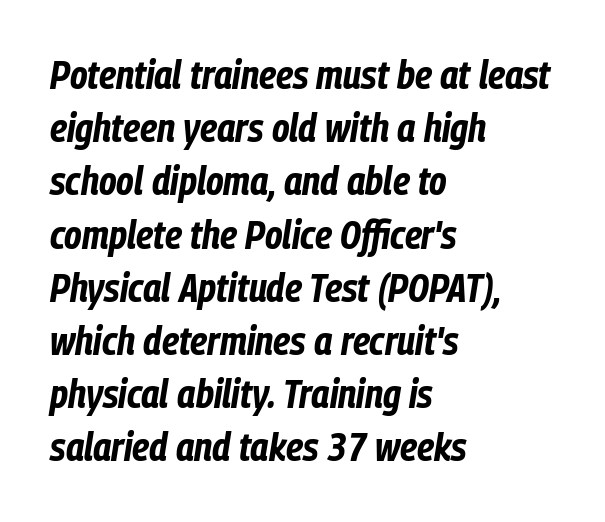
The image shows 40 px bold, condensed type, italic (leaning right); set left-aligned, normal line spacing (1.33x), normal letter spacing, not underlined; low stroke contrast and a medium x-height.
